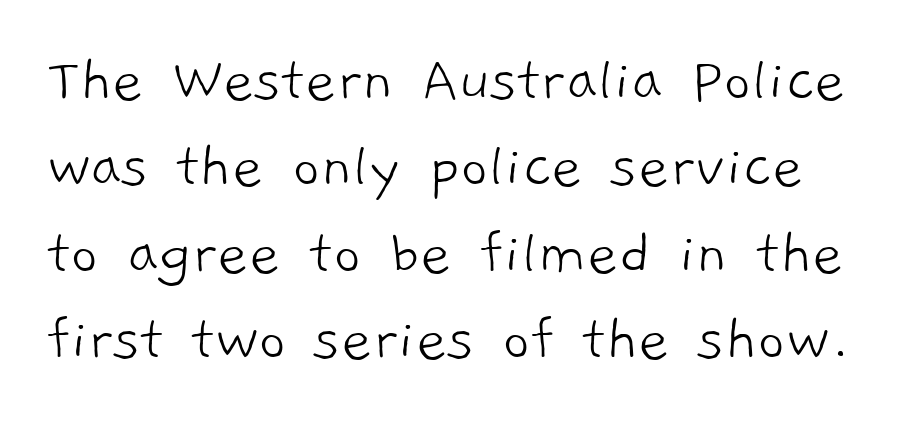
{"serif": "no", "bold": "no", "weight": "light", "width": "normal", "stroke_contrast": "low", "x_height": "medium", "monospaced": "no", "underline": "no", "line_spacing": "normal", "line_spacing_ratio": 1.29, "letter_spacing": "normal", "letter_spacing_em": 0.0, "glyph_px": 67}
